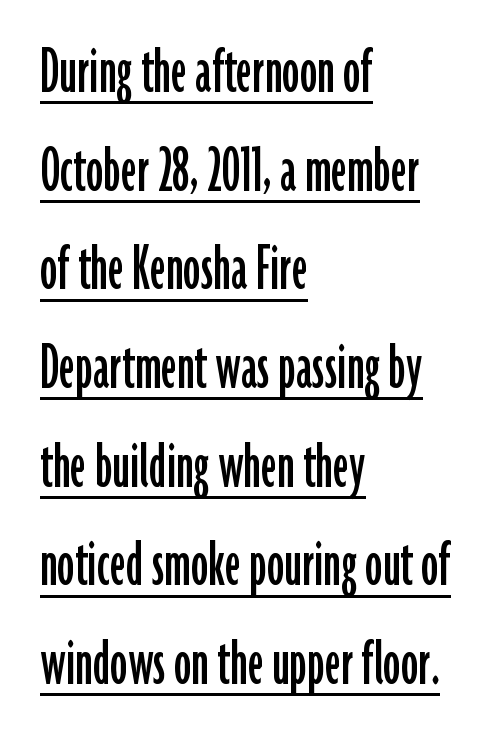
The image shows 69 px condensed sans-serif type, upright; set left-aligned, normal line spacing (1.43x), normal letter spacing, underlined; low stroke contrast and a medium x-height.
